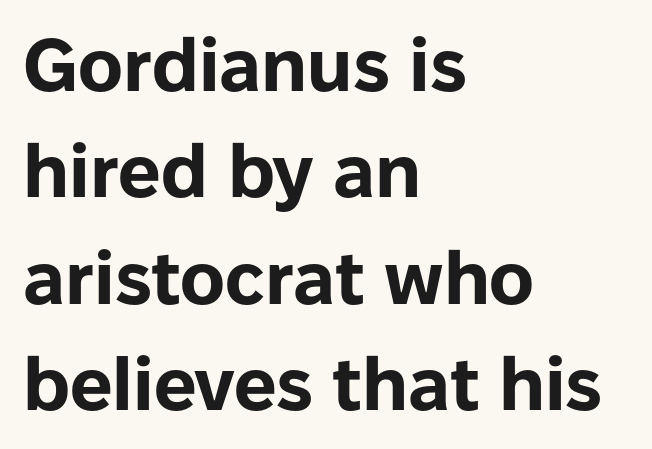
The image shows 75 px bold sans-serif type, upright; set left-aligned, normal line spacing (1.42x), normal letter spacing, not underlined; low stroke contrast and a medium x-height.
